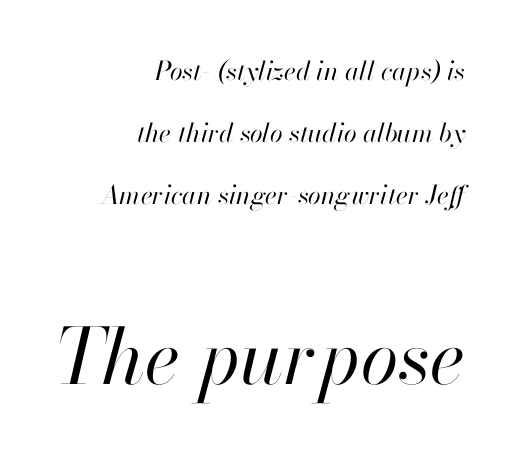
Q: Is the text bold? A: No.
Q: Is the text italic (slanted)? A: Yes, it leans right by about 13 degrees.
Q: Is the text underlined? A: No.
Q: How is the paragraph aligned? A: Right-aligned.
Q: Is the spacing between letters normal or unusually wide? A: Normal.
Q: Is the spacing between lines tight, normal or loose? A: Loose.
Q: Which block of text is set in a larger size, the first (top) or the second (bottom)? A: The second (bottom) one.
Q: Width (condensed, normal, or wide)? A: Normal.
Q: Stroke contrast? A: High.
Q: x-height? A: Small.
Q: Monospaced? A: No.
